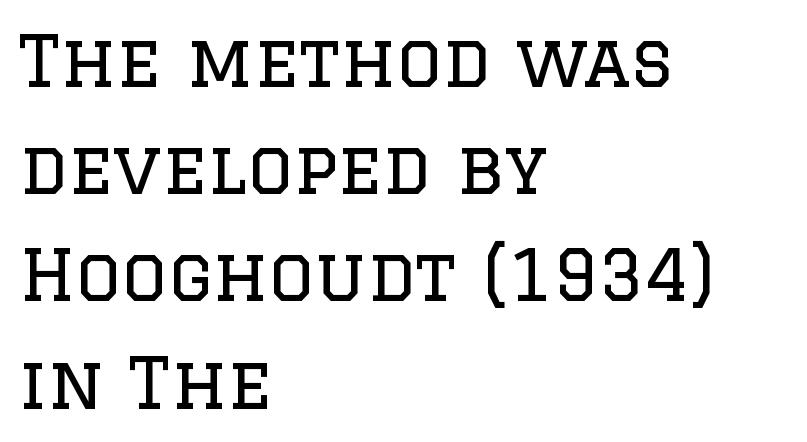
{"serif": "yes", "italic": "no", "bold": "no", "weight": "regular", "width": "normal", "stroke_contrast": "low", "x_height": "large", "monospaced": "no", "underline": "no", "align": "left", "line_spacing": "normal", "line_spacing_ratio": 1.51, "letter_spacing": "normal", "letter_spacing_em": 0.0, "glyph_px": 71}
